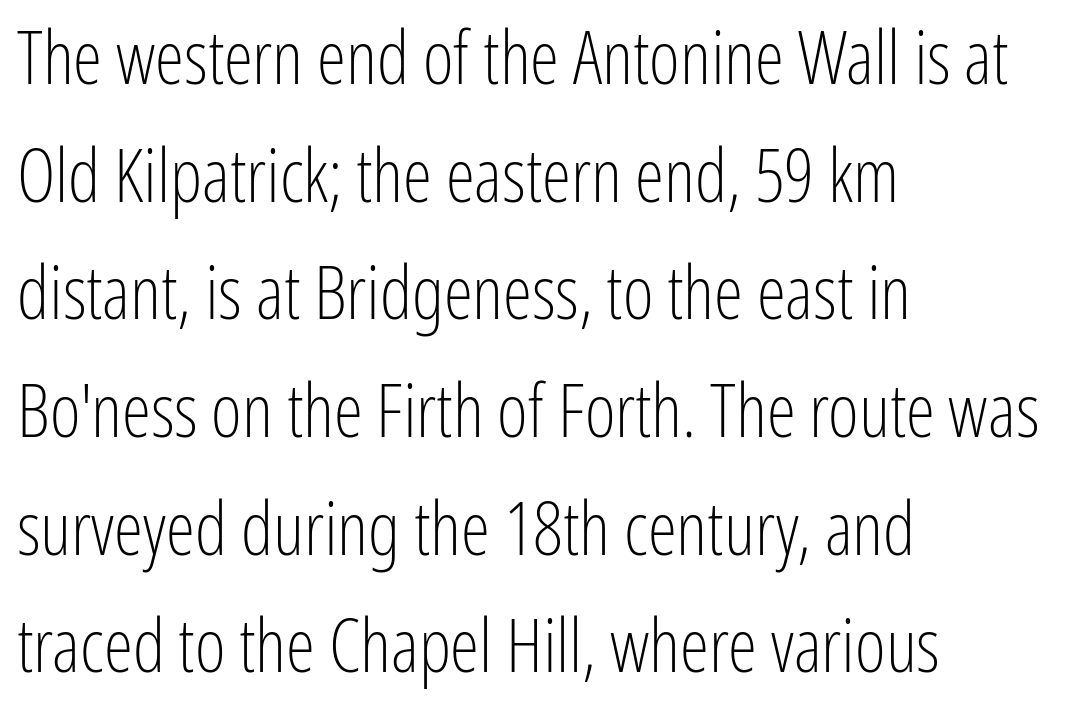
The image shows 74 px light, condensed sans-serif type, upright; set left-aligned, normal line spacing (1.59x), normal letter spacing, not underlined; low stroke contrast and a medium x-height.
